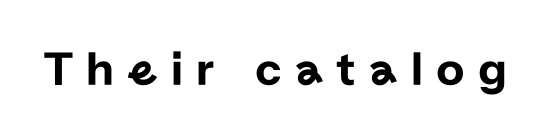
{"serif": "no", "italic": "no", "width": "normal", "stroke_contrast": "low", "x_height": "medium", "monospaced": "no", "underline": "no", "letter_spacing": "wide", "letter_spacing_em": 0.27, "glyph_px": 49}
